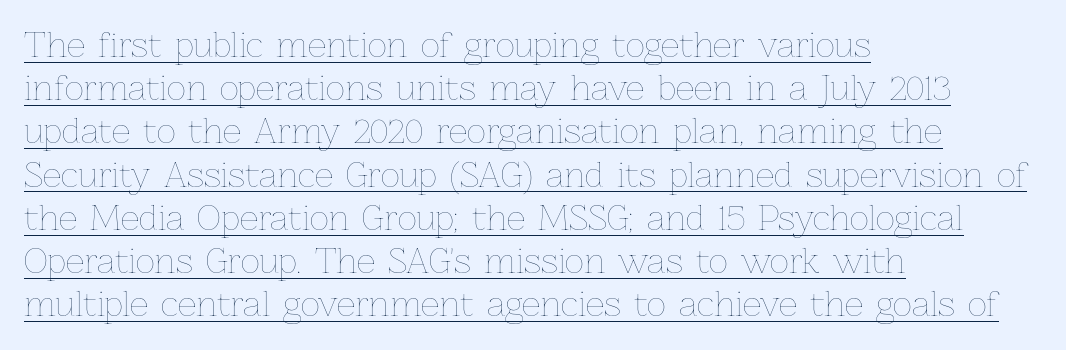
{"italic": "no", "bold": "no", "weight": "thin", "width": "normal", "stroke_contrast": "low", "x_height": "medium", "monospaced": "no", "underline": "yes", "align": "left", "line_spacing": "normal", "line_spacing_ratio": 1.31, "letter_spacing": "normal", "letter_spacing_em": 0.0, "glyph_px": 33}
